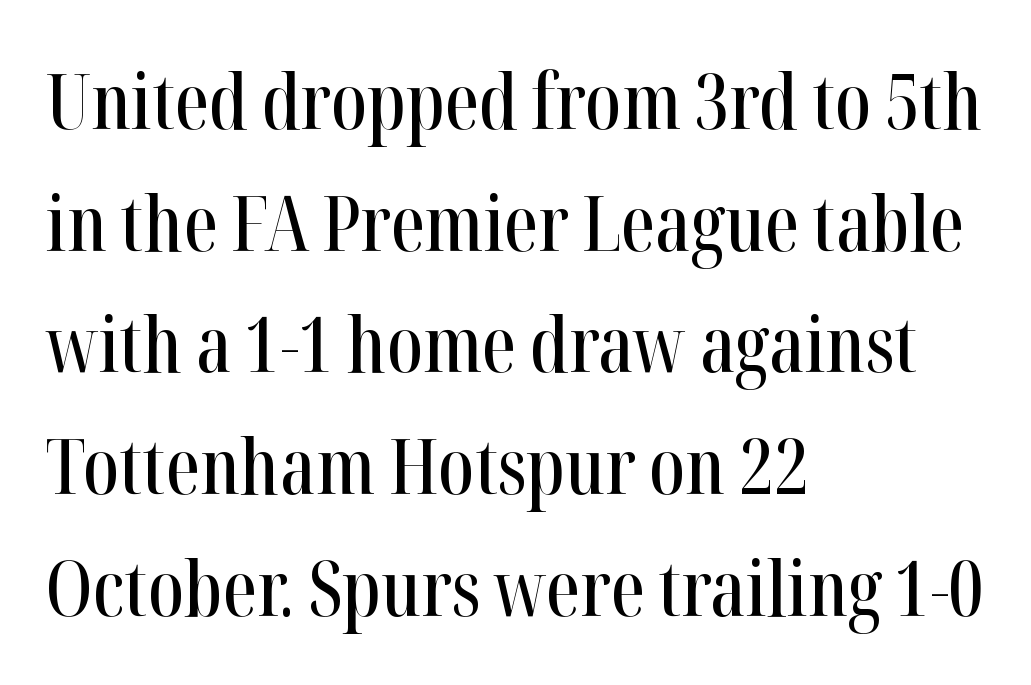
The image shows 77 px condensed serif type, upright; set left-aligned, normal line spacing (1.58x), normal letter spacing, not underlined; high stroke contrast and a medium x-height.
